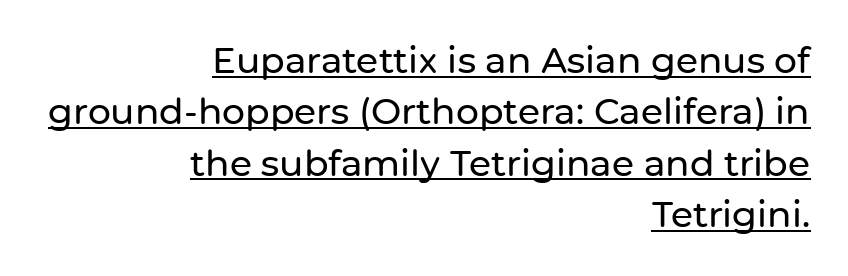
Q: Is the text italic (slanted)? A: No, it is upright.
Q: Is the typeface a serif or a sans-serif typeface? A: Sans-serif.
Q: Is the text underlined? A: Yes.
Q: How is the paragraph aligned? A: Right-aligned.
Q: Is the spacing between letters normal or unusually wide? A: Normal.
Q: Is the spacing between lines tight, normal or loose? A: Normal.
Q: Width (condensed, normal, or wide)? A: Normal.
Q: Stroke contrast? A: Low.
Q: x-height? A: Medium.
Q: Monospaced? A: No.
